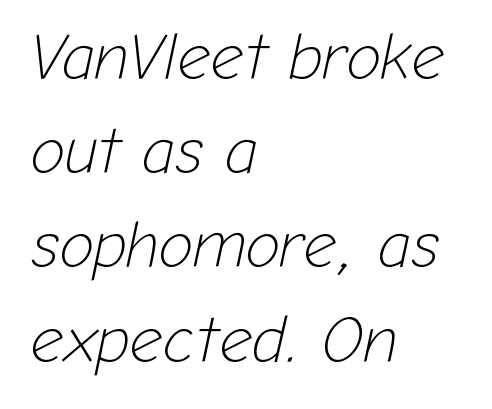
Q: Is the text bold? A: No.
Q: Is the text italic (slanted)? A: Yes, it leans right by about 12 degrees.
Q: Is the text underlined? A: No.
Q: How is the paragraph aligned? A: Left-aligned.
Q: Is the spacing between letters normal or unusually wide? A: Normal.
Q: Is the spacing between lines tight, normal or loose? A: Normal.
Q: Width (condensed, normal, or wide)? A: Normal.
Q: Stroke contrast? A: Low.
Q: x-height? A: Medium.
Q: Monospaced? A: No.
